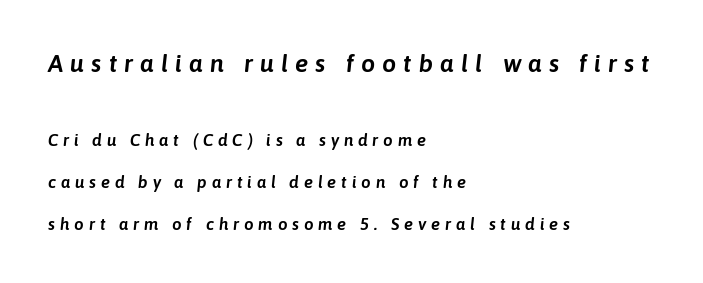
The image shows 25 px text type, italic (leaning right); set left-aligned, loose line spacing (2.48x), unusually wide letter spacing (+0.28 em), not underlined; the first (top) block is 1.47x larger.
